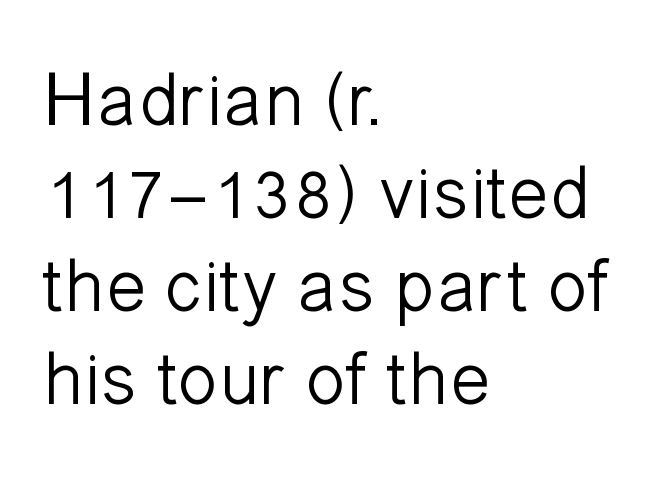
The passage shown is typeset with a sans-serif family. The type is set solid horizontally, with unmodified tracking. Stem width sits at or under what a default text font uses. These lines are set flush left with a ragged right edge.
